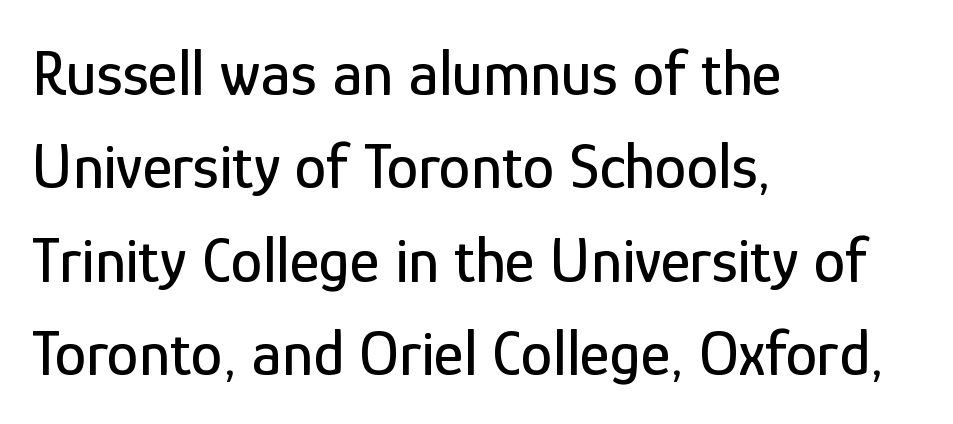
{"serif": "no", "italic": "no", "width": "condensed", "stroke_contrast": "low", "x_height": "medium", "monospaced": "no", "underline": "no", "align": "left", "line_spacing": "normal", "line_spacing_ratio": 1.46, "letter_spacing": "normal", "letter_spacing_em": 0.0, "glyph_px": 64}
